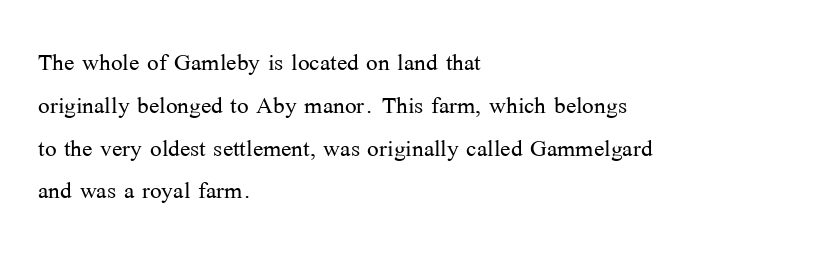
The image shows 31 px light serif type, upright; set left-aligned, normal line spacing (1.38x), normal letter spacing, not underlined; medium stroke contrast and a medium x-height.
